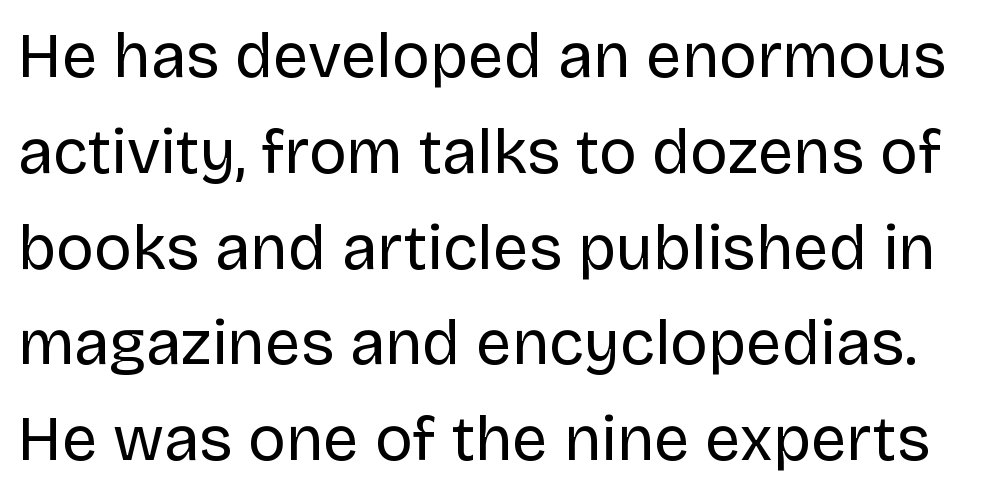
The image shows 63 px regular-weight sans-serif type, upright; set normal line spacing (1.52x), normal letter spacing, not underlined; low stroke contrast and a large x-height.
